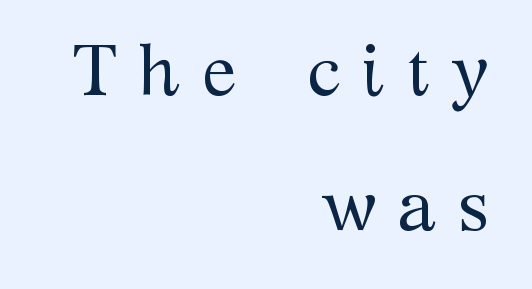
{"serif": "yes", "italic": "no", "bold": "no", "weight": "regular", "width": "normal", "stroke_contrast": "medium", "x_height": "medium", "monospaced": "no", "underline": "no", "align": "right", "line_spacing_ratio": 1.87, "letter_spacing": "wide", "letter_spacing_em": 0.3, "glyph_px": 72}
